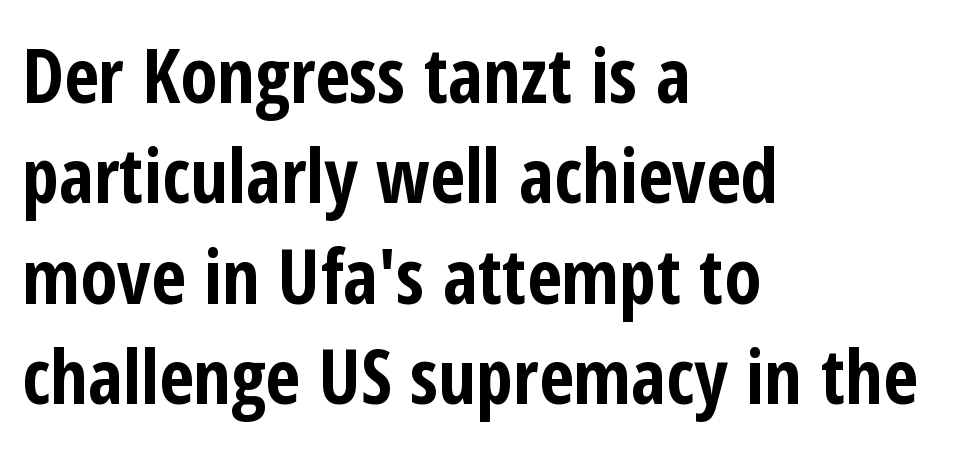
{"serif": "no", "italic": "no", "bold": "yes", "weight": "bold", "width": "condensed", "stroke_contrast": "low", "x_height": "medium", "monospaced": "no", "underline": "no", "align": "left", "line_spacing": "normal", "line_spacing_ratio": 1.34, "letter_spacing": "normal", "letter_spacing_em": 0.0, "glyph_px": 75}
